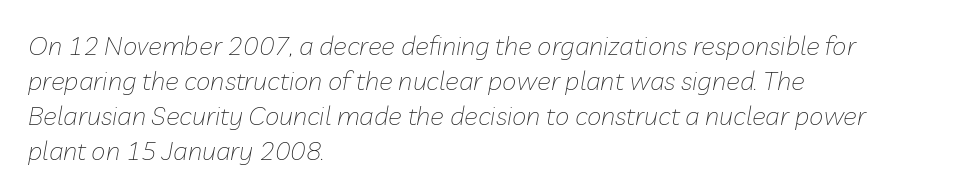
On a weight scale, this lands at 450 or below. Words appear dense and cohesive because spacing is normal. If you measured baseline to baseline, you'd find a middling distance. The strip under each line holds only bare page.
